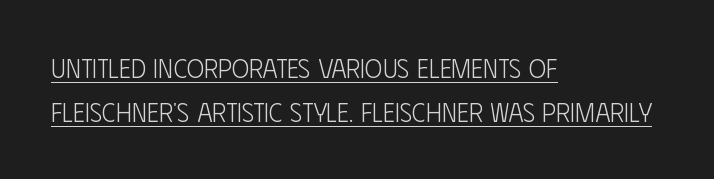
These lines sit exactly where default settings would place them. Unlike italic type, these characters show no tilt at all. One-word summary of the alignment: left. Is the type heavy? It reads as light-to-regular instead. A typesetter would call this zero additional tracking.
